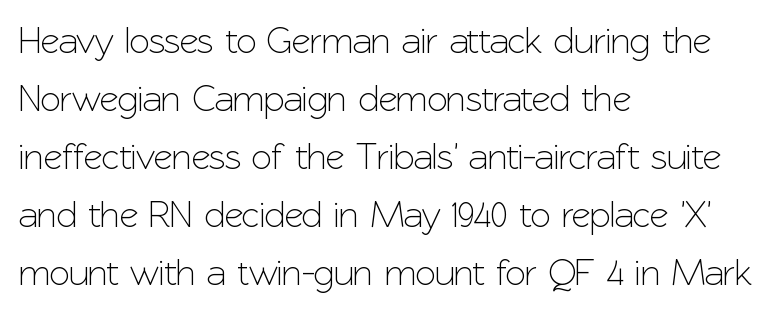
{"serif": "no", "italic": "no", "width": "normal", "stroke_contrast": "low", "x_height": "medium", "monospaced": "no", "underline": "no", "align": "left", "line_spacing": "normal", "line_spacing_ratio": 1.57, "letter_spacing": "normal", "letter_spacing_em": 0.0, "glyph_px": 37}
